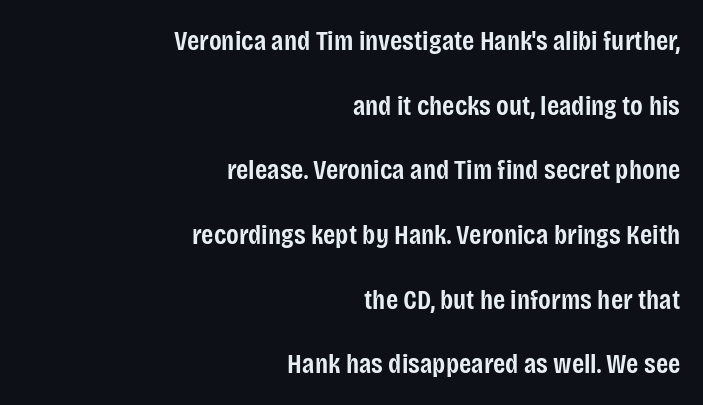
The image shows 28 px semibold, condensed sans-serif type, upright; set right-aligned, loose line spacing (2.31x), normal letter spacing, not underlined; low stroke contrast and a large x-height.
